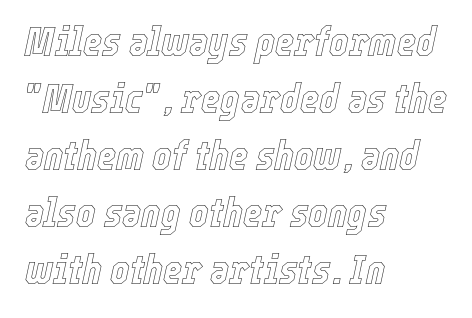
Q: Is the text italic (slanted)? A: Yes, it leans right by about 12 degrees.
Q: Is the text underlined? A: No.
Q: How is the paragraph aligned? A: Left-aligned.
Q: Is the spacing between letters normal or unusually wide? A: Normal.
Q: Is the spacing between lines tight, normal or loose? A: Normal.
Q: Width (condensed, normal, or wide)? A: Condensed.
Q: x-height? A: Medium.
Q: Monospaced? A: No.
